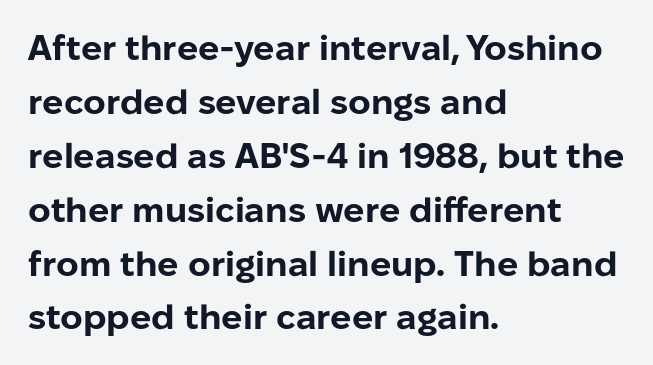
{"serif": "no", "italic": "no", "bold": "yes", "weight": "bold", "width": "normal", "stroke_contrast": "low", "x_height": "medium", "monospaced": "no", "underline": "no", "align": "left", "line_spacing": "normal", "line_spacing_ratio": 1.54, "letter_spacing": "normal", "letter_spacing_em": 0.0, "glyph_px": 35}
